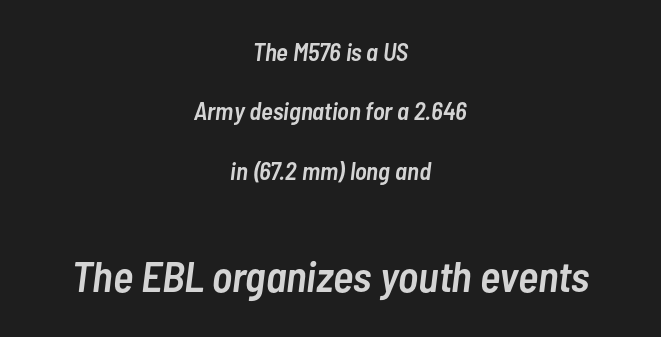
Spacing verdict: proportional, widths tailored to each character. Successive baselines arrive slowly, with a big drop between each. Short note: letters normally spaced. Larger block? The one below; the one above is distinctly smaller. The paragraph shown floats in the horizontal middle. Every letter is mildly thick-stroked: semibold rather than bold.
